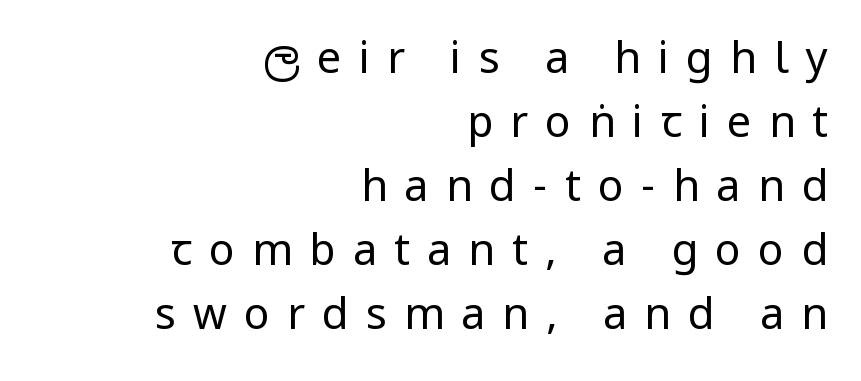
Q: Is the text bold? A: No.
Q: Is the text italic (slanted)? A: No, it is upright.
Q: Is the typeface a serif or a sans-serif typeface? A: Sans-serif.
Q: Is the text underlined? A: No.
Q: How is the paragraph aligned? A: Right-aligned.
Q: Is the spacing between letters normal or unusually wide? A: Unusually wide.
Q: Is the spacing between lines tight, normal or loose? A: Normal.
Q: Width (condensed, normal, or wide)? A: Condensed.
Q: Stroke contrast? A: Low.
